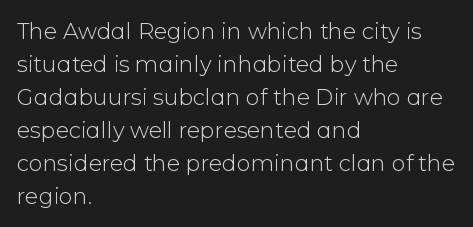
The image shows 22 px text type, upright; set left-aligned, normal line spacing (1.5x), normal letter spacing, not underlined.
